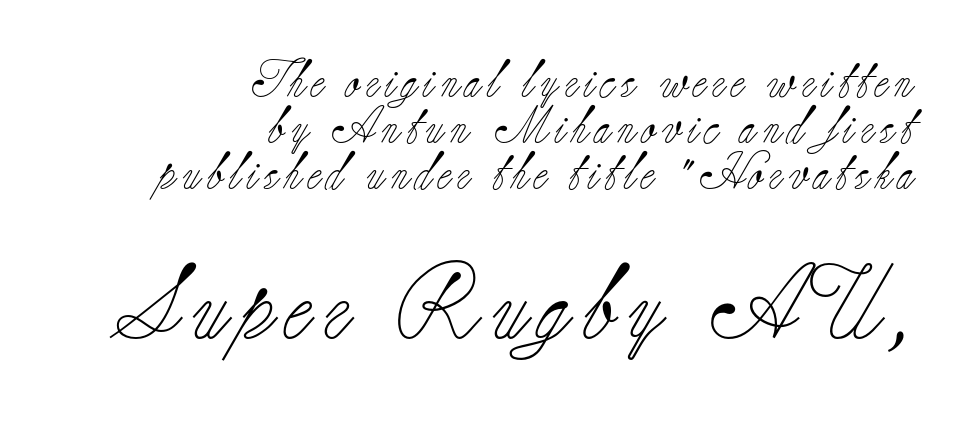
{"serif": "yes", "bold": "no", "weight": "light", "width": "normal", "stroke_contrast": "low", "x_height": "small", "monospaced": "no", "underline": "no", "align": "right", "line_spacing_ratio": 1.24, "larger_block": "second", "size_ratio": 2.0, "glyph_px": 74}
